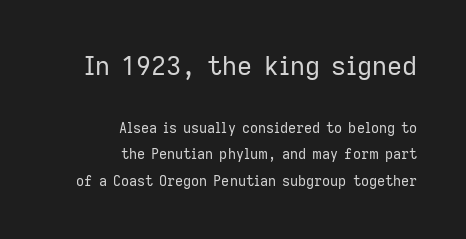
{"italic": "no", "bold": "no", "underline": "no", "align": "right", "line_spacing_ratio": 1.89, "letter_spacing": "normal", "letter_spacing_em": 0.0, "larger_block": "first", "size_ratio": 1.86, "glyph_px": 26}
